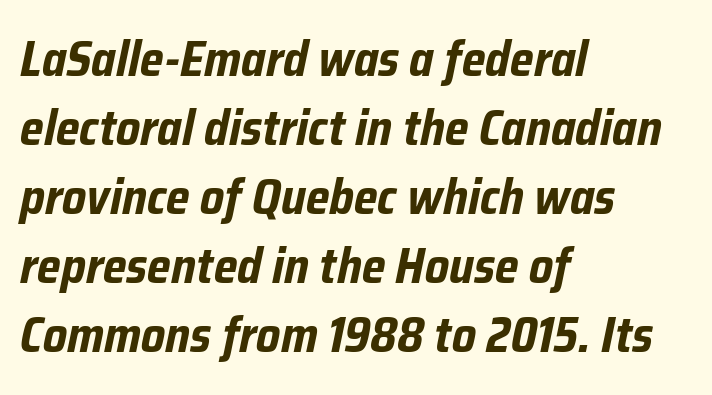
{"italic": "yes", "lean": "right", "slant_degrees": 12, "bold": "yes", "weight": "bold", "width": "condensed", "stroke_contrast": "low", "x_height": "medium", "monospaced": "no", "underline": "no", "align": "left", "line_spacing": "normal", "line_spacing_ratio": 1.41, "letter_spacing": "normal", "letter_spacing_em": 0.0, "glyph_px": 49}
